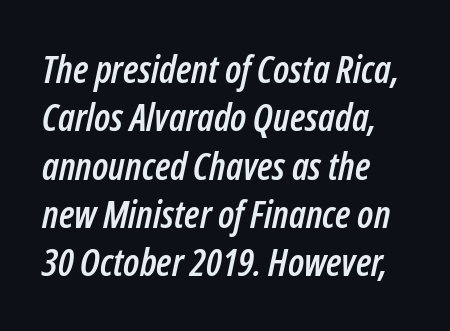
{"italic": "yes", "lean": "right", "slant_degrees": 12, "width": "condensed", "stroke_contrast": "low", "x_height": "medium", "monospaced": "no", "underline": "no", "align": "left", "line_spacing": "normal", "line_spacing_ratio": 1.27, "letter_spacing": "normal", "letter_spacing_em": 0.0, "glyph_px": 38}
